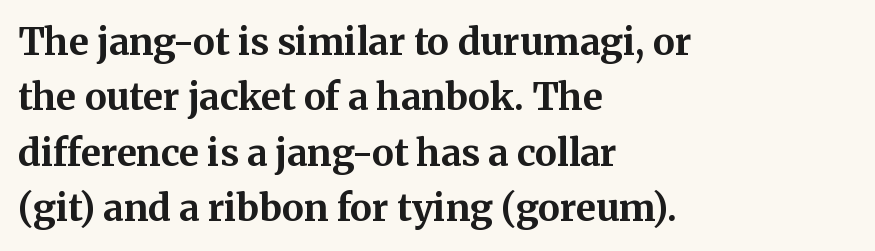
The letters stand upright; this is a roman face. Looks like regular typesetting: each glyph gets only the width it needs. This rendering leaves character spacing at its baseline value. The string is rendered with underlining switched off.
